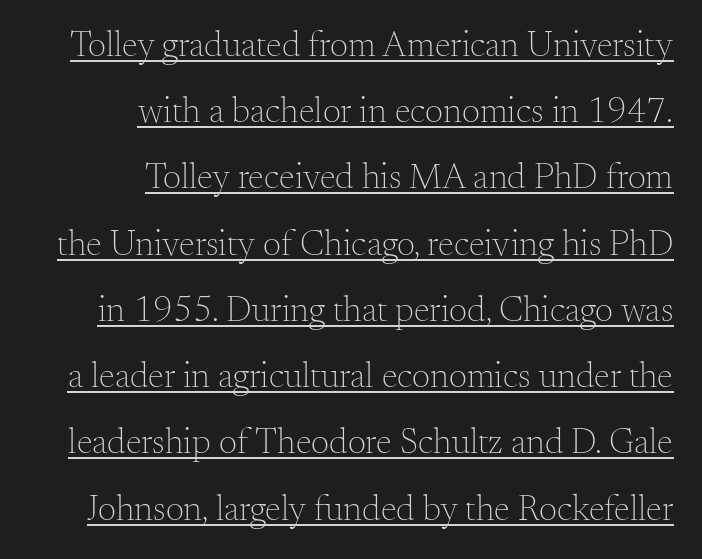
The image shows 36 px light serif type, upright; set right-aligned, line spacing 1.84x, normal letter spacing, underlined; medium stroke contrast and a small x-height.
